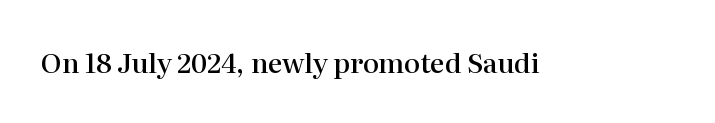
Honestly, the letter spacing is just normal — you wouldn't notice it. Only glyphs here, with clear space below each row. The typography opts for an upright posture over an oblique one. Set as a demibold, roughly 600 on the weight scale.
